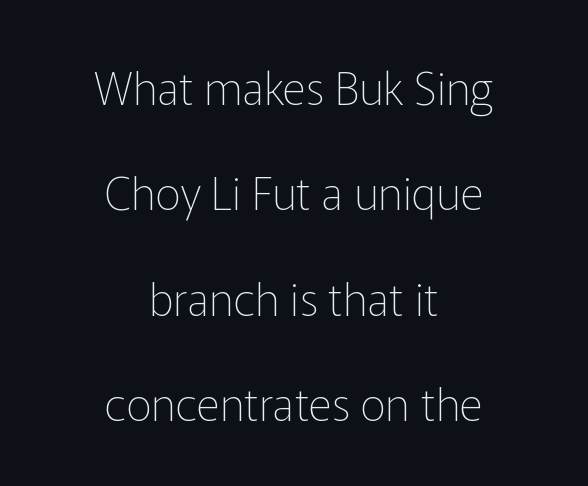
{"serif": "no", "italic": "no", "bold": "no", "weight": "thin", "width": "normal", "stroke_contrast": "low", "x_height": "medium", "monospaced": "no", "underline": "no", "align": "center", "line_spacing": "loose", "line_spacing_ratio": 2.34, "letter_spacing": "normal", "letter_spacing_em": 0.0, "glyph_px": 45}
